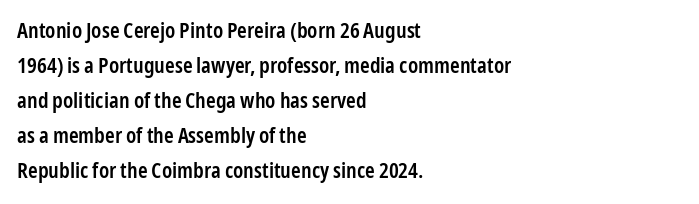
{"italic": "no", "bold": "semi", "underline": "no", "align": "left", "line_spacing": "normal", "line_spacing_ratio": 1.59, "letter_spacing": "normal", "letter_spacing_em": 0.0, "glyph_px": 22}
